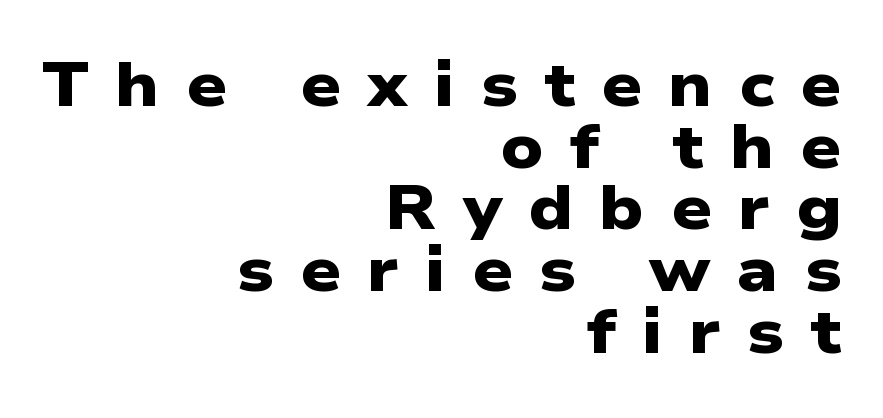
Q: Is the text bold? A: Yes.
Q: Is the typeface a serif or a sans-serif typeface? A: Sans-serif.
Q: Is the text underlined? A: No.
Q: How is the paragraph aligned? A: Right-aligned.
Q: Is the spacing between letters normal or unusually wide? A: Unusually wide.
Q: Is the spacing between lines tight, normal or loose? A: Tight.
Q: Width (condensed, normal, or wide)? A: Wide.
Q: Stroke contrast? A: Low.
Q: x-height? A: Medium.
Q: Monospaced? A: No.
